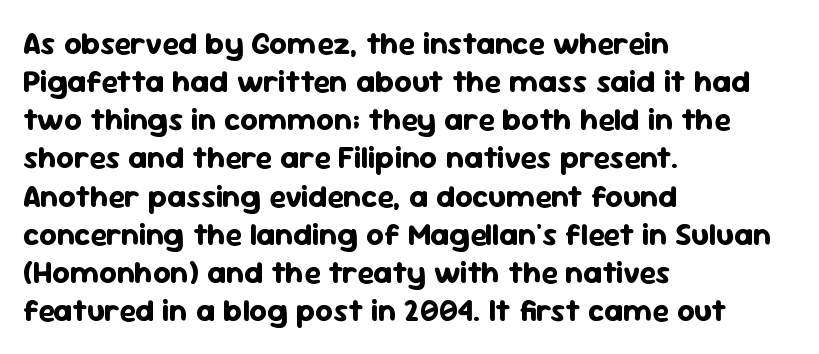
The image shows 31 px bold sans-serif type, upright; set left-aligned, line spacing 1.23x, normal letter spacing, not underlined; low stroke contrast and a medium x-height.
